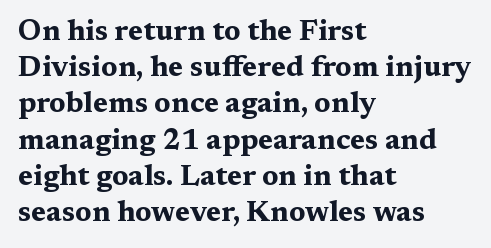
The image shows 29 px bold, wide serif type, upright; set left-aligned, normal line spacing (1.25x), normal letter spacing, not underlined; medium stroke contrast and a medium x-height.
